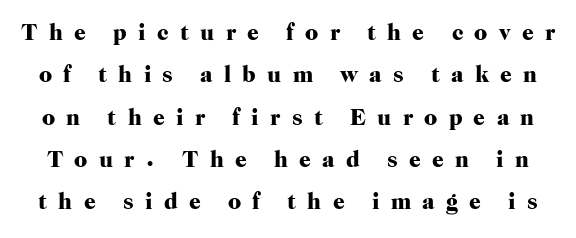
The image shows 23 px bold type, upright; set line spacing 1.84x, unusually wide letter spacing (+0.49 em), not underlined.
